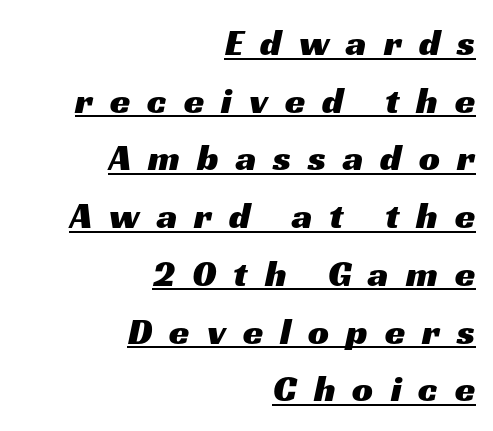
Teacher's note: observe the even right margin — that is flush-right alignment. What stands out about the letter spacing? Its width — letters are far apart. No feet cap the strokes, marking this as sans-serif type. Underlined type.
